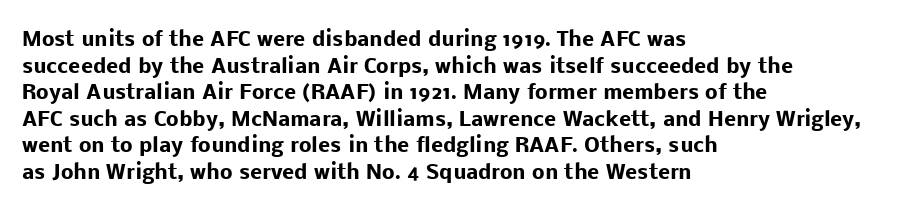
The image shows 20 px bold type, upright; set left-aligned, normal line spacing (1.33x), normal letter spacing, not underlined.
